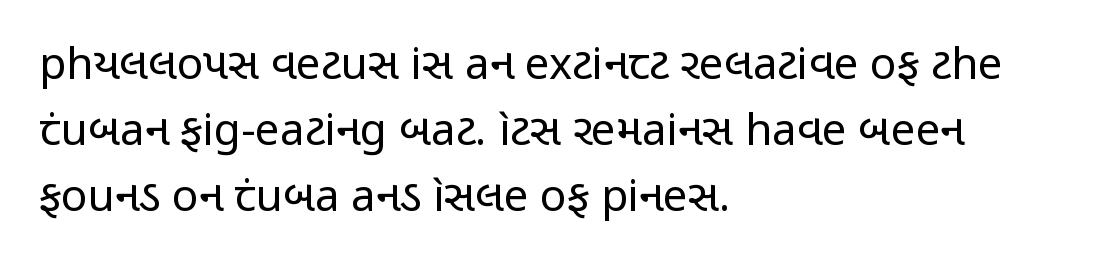
{"serif": "no", "italic": "no", "bold": "no", "weight": "regular", "width": "condensed", "stroke_contrast": "low", "x_height": "medium", "monospaced": "no", "underline": "no", "align": "left", "line_spacing": "normal", "line_spacing_ratio": 1.5, "letter_spacing": "normal", "letter_spacing_em": 0.0, "glyph_px": 44}
